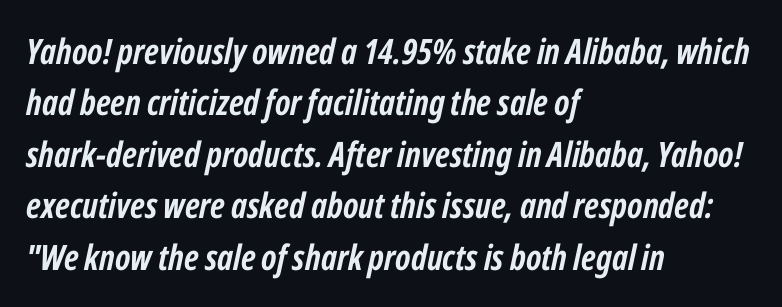
{"italic": "yes", "lean": "right", "slant_degrees": 12, "bold": "yes", "weight": "semibold", "width": "condensed", "stroke_contrast": "low", "x_height": "medium", "monospaced": "no", "underline": "no", "align": "left", "line_spacing": "normal", "line_spacing_ratio": 1.47, "letter_spacing": "normal", "letter_spacing_em": 0.0, "glyph_px": 35}
